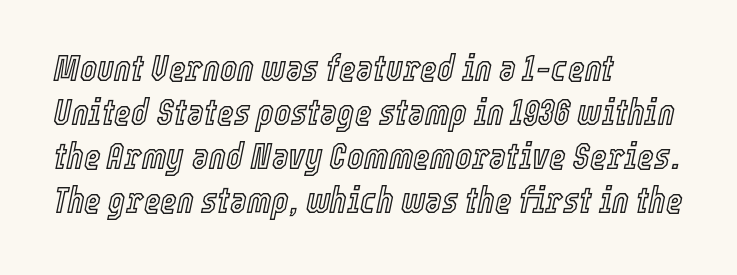
{"italic": "yes", "lean": "right", "slant_degrees": 12, "width": "condensed", "x_height": "medium", "monospaced": "no", "underline": "no", "align": "left", "line_spacing_ratio": 1.22, "letter_spacing": "normal", "letter_spacing_em": 0.0, "glyph_px": 36}
